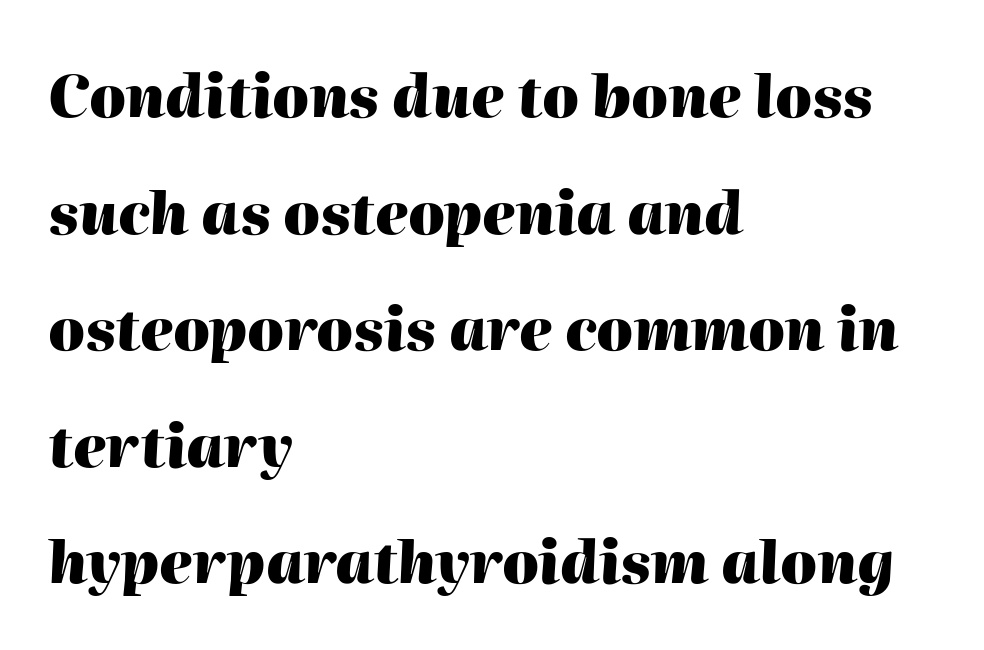
{"italic": "yes", "lean": "right", "slant_degrees": 2, "bold": "yes", "weight": "heavy", "width": "normal", "stroke_contrast": "high", "x_height": "medium", "monospaced": "no", "underline": "no", "align": "left", "line_spacing": "loose", "line_spacing_ratio": 2.01, "letter_spacing": "normal", "letter_spacing_em": 0.0, "glyph_px": 58}
